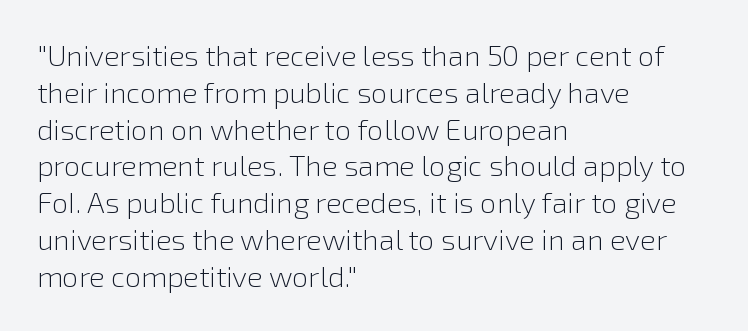
{"serif": "no", "italic": "no", "bold": "no", "weight": "light", "width": "normal", "x_height": "medium", "monospaced": "no", "underline": "no", "align": "left", "line_spacing": "normal", "line_spacing_ratio": 1.27, "letter_spacing": "normal", "letter_spacing_em": 0.0, "glyph_px": 29}
